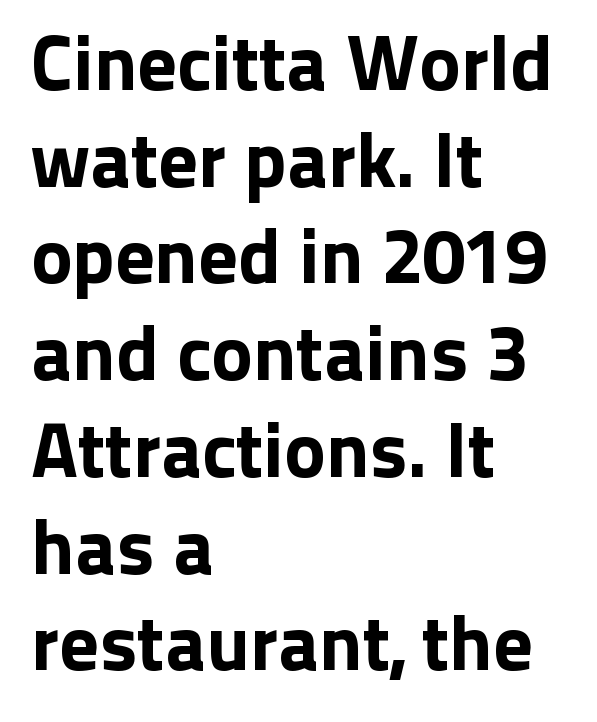
Each letter keeps its own natural width here, so spacing adapts to shape. The face used here is rendered with its standard letterfit. Horizontal alignment here is leftward, the default for most running prose. The passage shown is not underscored anywhere.
